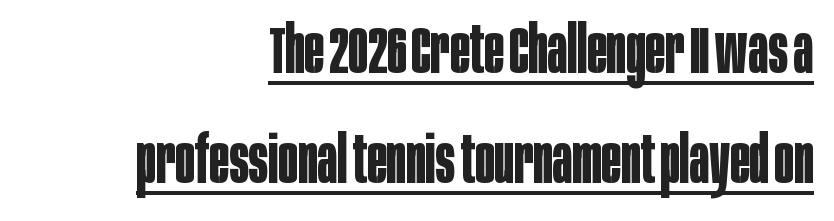
The image shows 65 px bold, condensed sans-serif type, upright; set right-aligned, normal line spacing (1.7x), normal letter spacing, underlined; low stroke contrast and a large x-height.
